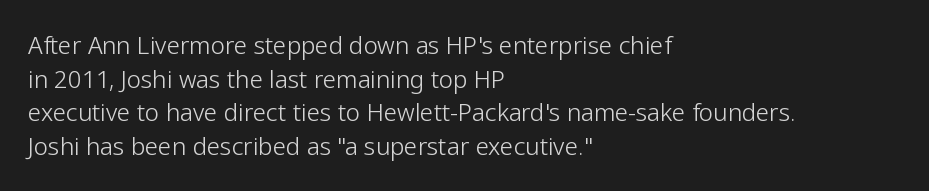
The image shows 24 px text type, upright; set left-aligned, normal line spacing (1.4x), normal letter spacing, not underlined.
